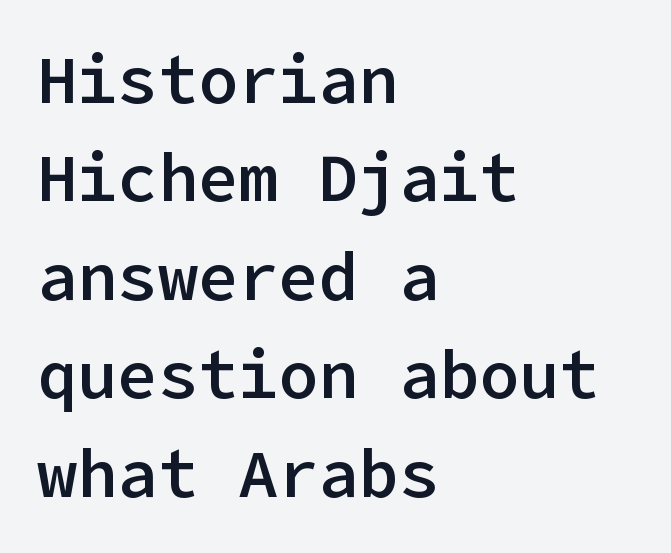
Q: Is the text bold? A: Semi-bold.
Q: Is the text italic (slanted)? A: No, it is upright.
Q: Is the typeface a serif or a sans-serif typeface? A: Sans-serif.
Q: Is the text underlined? A: No.
Q: How is the paragraph aligned? A: Left-aligned.
Q: Is the spacing between letters normal or unusually wide? A: Normal.
Q: Is the spacing between lines tight, normal or loose? A: Normal.
Q: Width (condensed, normal, or wide)? A: Normal.
Q: Stroke contrast? A: Low.
Q: x-height? A: Medium.
